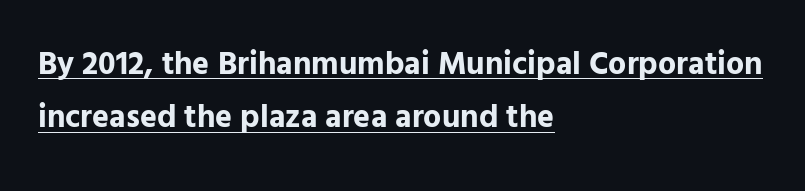
Q: Is the text bold? A: Yes.
Q: Is the text italic (slanted)? A: No, it is upright.
Q: Is the typeface a serif or a sans-serif typeface? A: Sans-serif.
Q: Is the text underlined? A: Yes.
Q: How is the paragraph aligned? A: Left-aligned.
Q: Is the spacing between letters normal or unusually wide? A: Normal.
Q: Is the spacing between lines tight, normal or loose? A: Normal.
Q: Width (condensed, normal, or wide)? A: Normal.
Q: Stroke contrast? A: Low.
Q: x-height? A: Medium.
Q: Monospaced? A: No.
